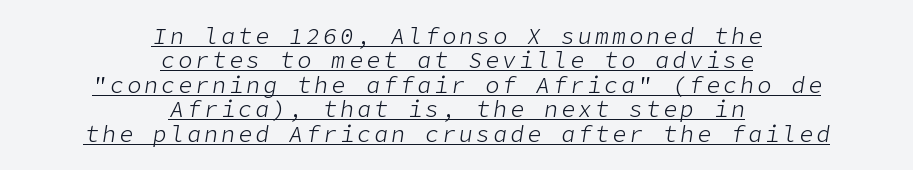
The image shows 23 px text type, italic (leaning right); set centered, tight line spacing (1.06x), underlined.
